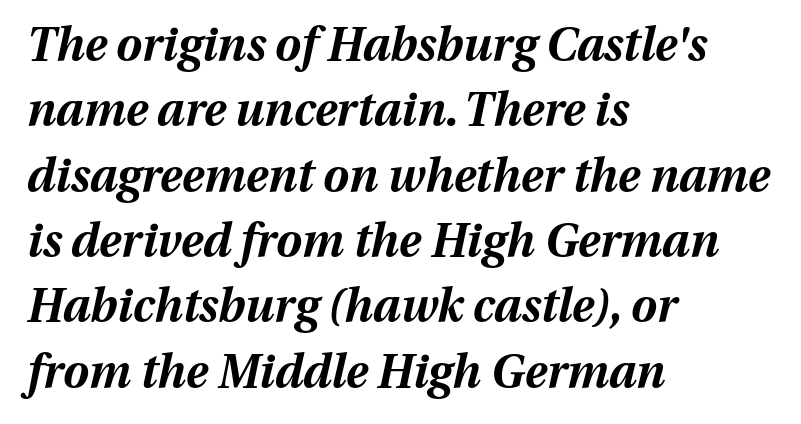
Is there much room between lines? A standard amount, neither cramped nor airy. Typesetter's note: full bold, strokes at maximum text heaviness. Is the type slanted? Yes — the strokes lean at a clear angle. Only glyphs here, with clear space below each row. Line beginnings align vertically; line endings do not. Words appear dense and cohesive because spacing is normal.
